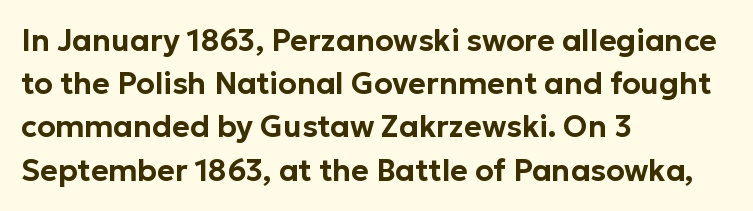
Q: Is the text italic (slanted)? A: No, it is upright.
Q: Is the typeface a serif or a sans-serif typeface? A: Sans-serif.
Q: Is the text underlined? A: No.
Q: How is the paragraph aligned? A: Left-aligned.
Q: Is the spacing between letters normal or unusually wide? A: Normal.
Q: Is the spacing between lines tight, normal or loose? A: Normal.
Q: Width (condensed, normal, or wide)? A: Normal.
Q: Stroke contrast? A: Low.
Q: x-height? A: Medium.
Q: Monospaced? A: No.
